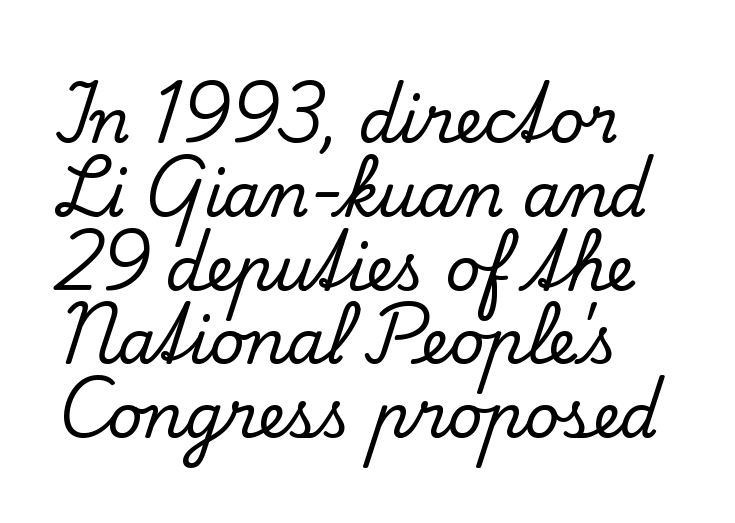
Q: Is the text italic (slanted)? A: Yes.
Q: Is the typeface a serif or a sans-serif typeface? A: Serif.
Q: Is the text underlined? A: No.
Q: Is the spacing between letters normal or unusually wide? A: Normal.
Q: Width (condensed, normal, or wide)? A: Normal.
Q: Stroke contrast? A: Low.
Q: x-height? A: Small.
Q: Monospaced? A: No.
